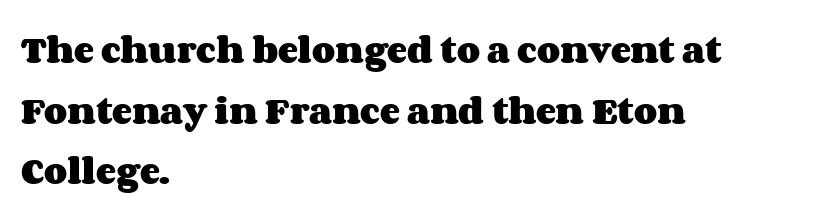
{"italic": "no", "bold": "yes", "weight": "heavy", "width": "wide", "stroke_contrast": "medium", "x_height": "large", "monospaced": "no", "underline": "no", "align": "left", "line_spacing": "loose", "line_spacing_ratio": 2.02, "letter_spacing": "normal", "letter_spacing_em": 0.0, "glyph_px": 30}
